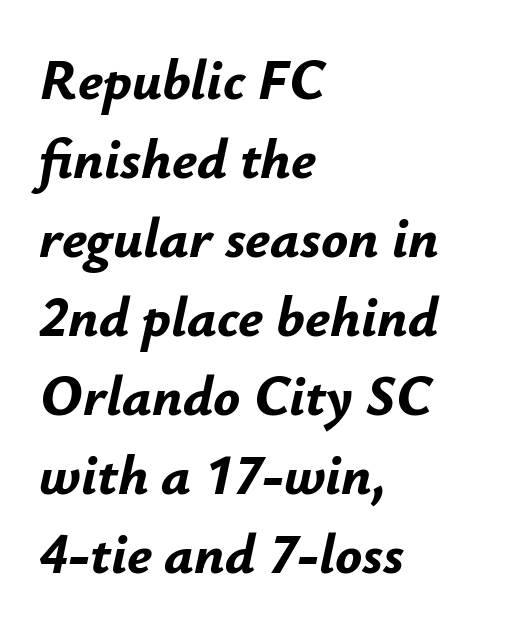
Looks like regular typesetting: each glyph gets only the width it needs. The passage shown has conventional tracking throughout. Interline gaps are of average width in this sample. Has an underline been added? It has not.
